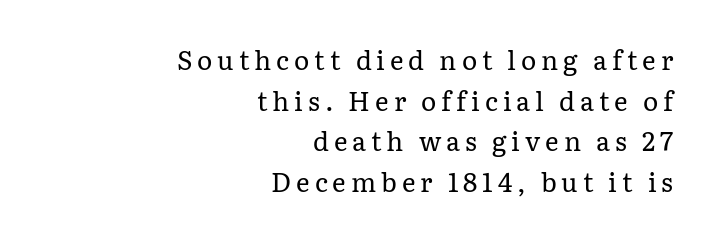
This is the regular roman posture of the typeface. The characters are drawn with everyday or finer stroke widths. Baseline-to-baseline distance is the conventional proportion of letter height. Reading down the block, your eye finds every line finishing at a fixed right position. The space directly below the letters is spotless.
